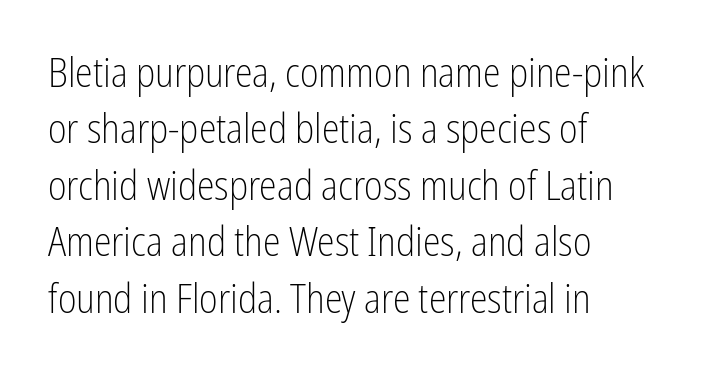
{"serif": "no", "italic": "no", "bold": "no", "weight": "light", "width": "condensed", "stroke_contrast": "low", "x_height": "medium", "monospaced": "no", "underline": "no", "align": "left", "line_spacing": "normal", "line_spacing_ratio": 1.41, "letter_spacing": "normal", "letter_spacing_em": 0.0, "glyph_px": 40}
